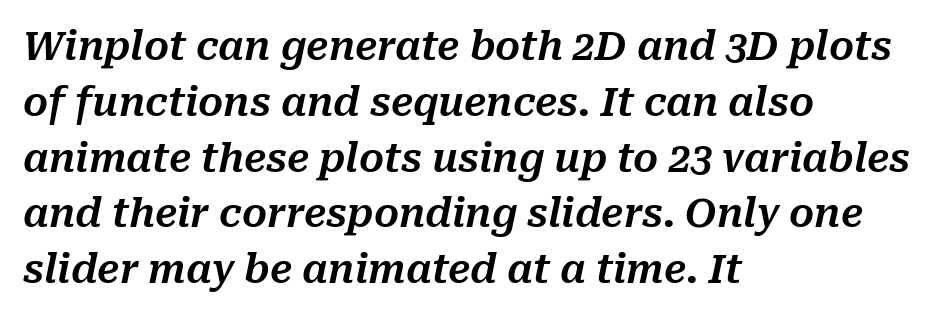
Q: Is the text italic (slanted)? A: Yes, it leans right by about 10 degrees.
Q: Is the text underlined? A: No.
Q: How is the paragraph aligned? A: Left-aligned.
Q: Is the spacing between letters normal or unusually wide? A: Normal.
Q: Is the spacing between lines tight, normal or loose? A: Normal.
Q: Width (condensed, normal, or wide)? A: Normal.
Q: Stroke contrast? A: Medium.
Q: x-height? A: Medium.
Q: Monospaced? A: No.
